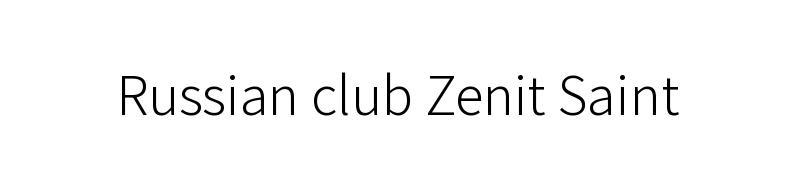
Serif or sans? Sans — the stroke terminals are bare. Has an underline been added? It has not. Do the characters align in a grid? No, the font is proportional. The type sits square on the baseline with zero lean. In terms of letterspacing, this is plain default setting.
